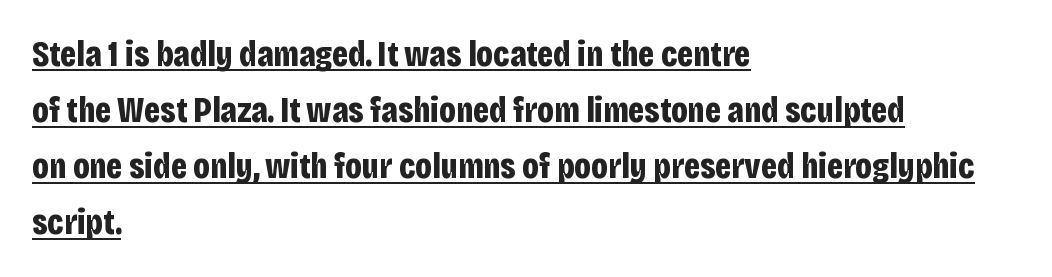
The image shows 36 px bold, condensed sans-serif type, upright; set left-aligned, normal line spacing (1.56x), normal letter spacing, underlined; low stroke contrast and a large x-height.
